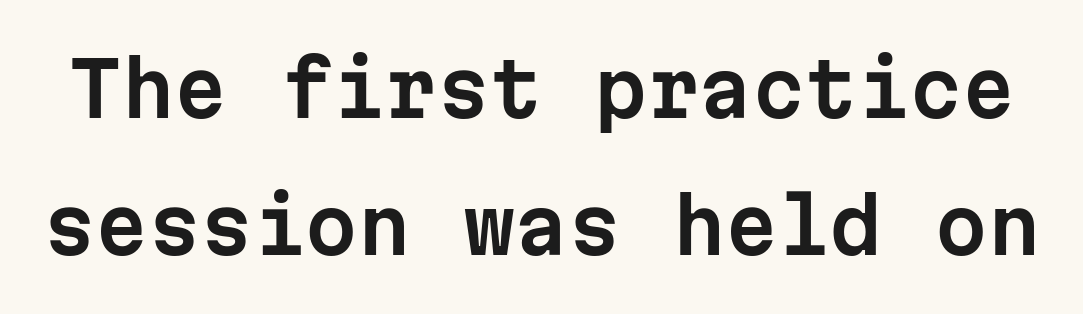
The image shows 75 px sans-serif type, upright, monospaced; set line spacing 1.83x, normal letter spacing, not underlined; low stroke contrast and a medium x-height.
